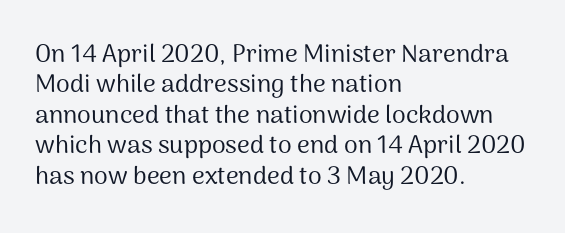
Nope, not italic — everything's standing straight. Only glyphs here, with clear space below each row. Leftover space on each line is placed entirely after the last word. The gaps between neighbouring characters are ordinary and unremarkable. A light-to-regular cut is what we see here.
